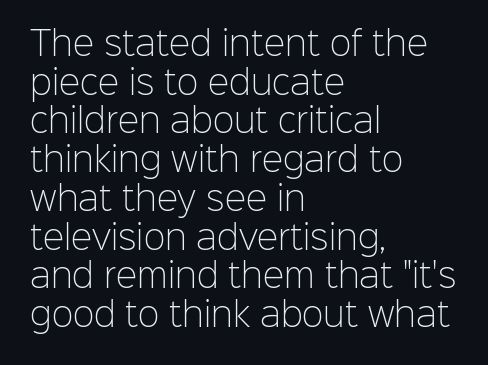
{"serif": "no", "italic": "no", "bold": "no", "weight": "light", "width": "normal", "stroke_contrast": "low", "x_height": "medium", "monospaced": "no", "underline": "no", "align": "left", "line_spacing_ratio": 1.21, "letter_spacing": "normal", "letter_spacing_em": 0.0, "glyph_px": 32}
